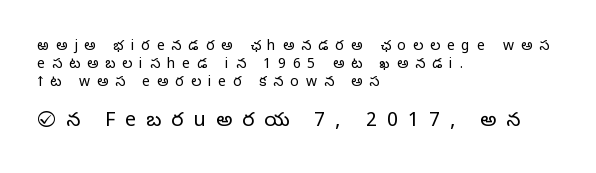
The image shows 20 px text type, upright; set left-aligned, normal line spacing (1.29x), unusually wide letter spacing (+0.5 em), not underlined; the second (bottom) block is 1.43x larger.
